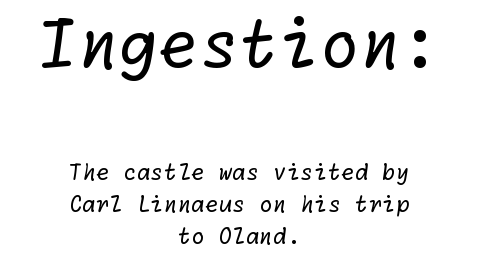
{"serif": "no", "bold": "no", "weight": "regular", "width": "normal", "stroke_contrast": "low", "x_height": "medium", "underline": "no", "align": "center", "line_spacing": "normal", "line_spacing_ratio": 1.45, "letter_spacing": "normal", "letter_spacing_em": 0.0, "larger_block": "first", "size_ratio": 2.95, "glyph_px": 65}
